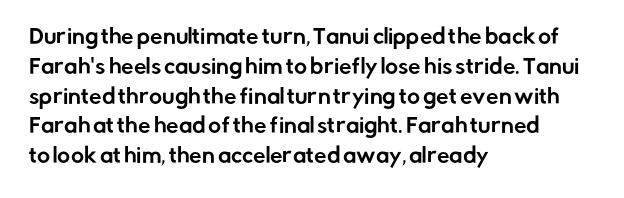
Notice how descenders clear the ascenders below comfortably — that's standard leading. In terms of letterspacing, this is plain default setting. Descender tails drop into unmarked territory. Layout note: lines flush left. The typography opts for an upright posture over an oblique one.
